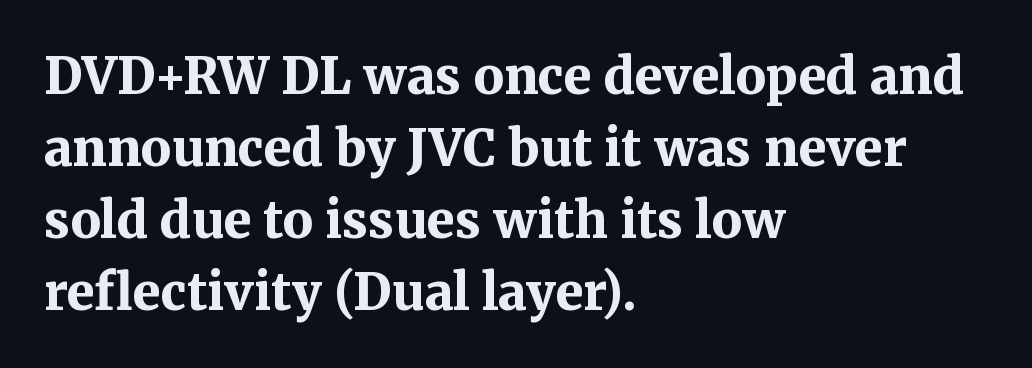
The image shows 50 px bold serif type, upright; set left-aligned, normal line spacing (1.44x), normal letter spacing, not underlined; medium stroke contrast and a medium x-height.
